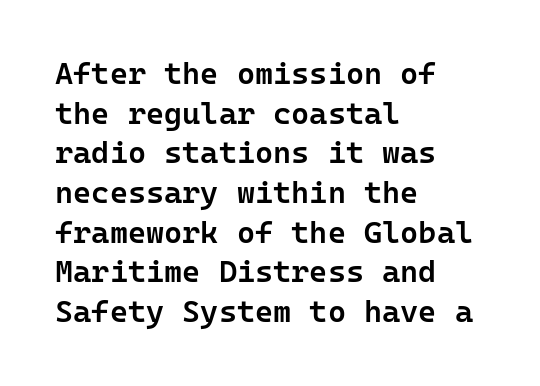
Observe the ordinary spacing: letters are neighbours, not strangers. This sample uses a sans-serif face. I'd describe the lettering as semibold — firm but not a full bold. How would I describe the line gaps? Plain and ordinary.
